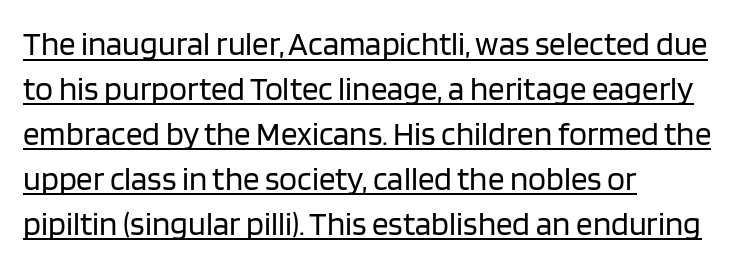
The typeface chosen for these lines omits serifs. The horizontal fit of the characters is conventional and even. Weight: not bold — regular or lighter. In terms of leading, this rendering sits right in the middle. The passage shown is underscored from start to finish. Every character sits straight up, as roman type does.
